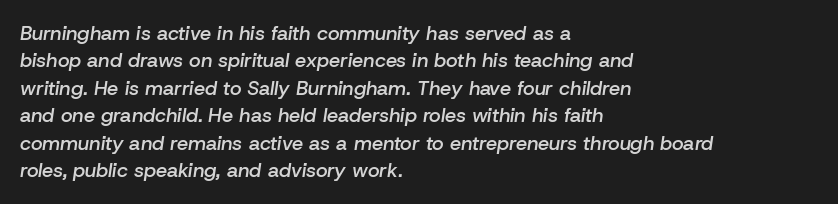
{"italic": "yes", "lean": "right", "slant_degrees": 8, "bold": "semi", "underline": "no", "align": "left", "line_spacing": "normal", "line_spacing_ratio": 1.37, "letter_spacing": "normal", "letter_spacing_em": 0.0, "glyph_px": 20}
